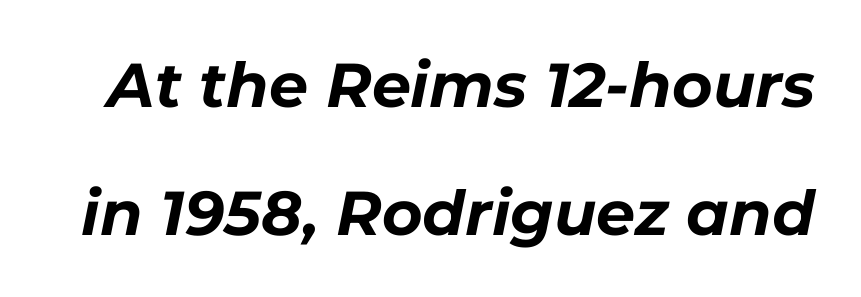
{"italic": "yes", "lean": "right", "slant_degrees": 11, "bold": "yes", "weight": "bold", "width": "normal", "stroke_contrast": "low", "x_height": "medium", "monospaced": "no", "underline": "no", "line_spacing": "loose", "line_spacing_ratio": 2.06, "letter_spacing": "normal", "letter_spacing_em": 0.0, "glyph_px": 62}
